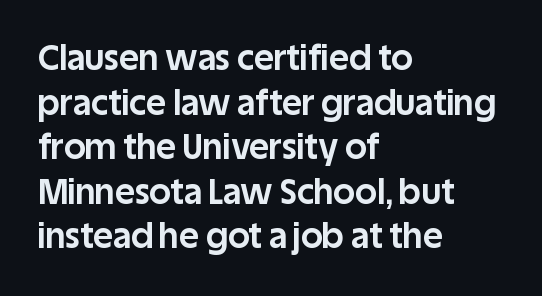
Q: Is the text bold? A: Yes.
Q: Is the text italic (slanted)? A: No, it is upright.
Q: Is the typeface a serif or a sans-serif typeface? A: Sans-serif.
Q: Is the text underlined? A: No.
Q: How is the paragraph aligned? A: Left-aligned.
Q: Is the spacing between letters normal or unusually wide? A: Normal.
Q: Is the spacing between lines tight, normal or loose? A: Normal.
Q: Width (condensed, normal, or wide)? A: Normal.
Q: Stroke contrast? A: Low.
Q: x-height? A: Large.
Q: Monospaced? A: No.
